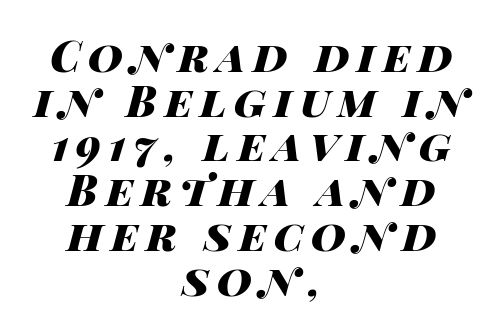
Weight: bold. The font's italic variant was chosen for this text. Spacing verdict: proportional, widths tailored to each character. Typeset on center — no edge is straight. Quick note: underline off.
